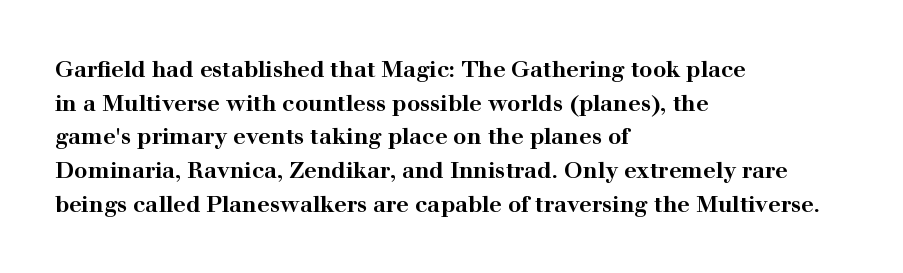
This sample is left-justified, so line endings fall wherever the words run out. Ascenders rise straight up at ninety degrees. Notice how descenders clear the ascenders below comfortably — that's standard leading. Is the type bold? Yes — the strokes are clearly thick and heavy.
